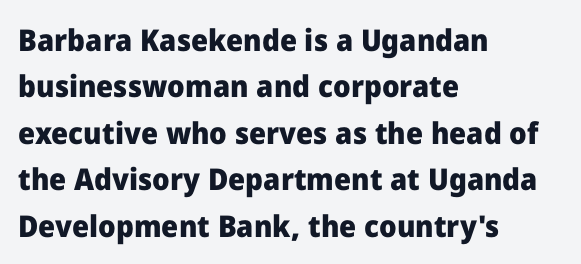
{"serif": "no", "italic": "no", "bold": "yes", "weight": "heavy", "width": "normal", "stroke_contrast": "low", "x_height": "medium", "monospaced": "no", "underline": "no", "align": "left", "line_spacing": "normal", "line_spacing_ratio": 1.55, "letter_spacing": "normal", "letter_spacing_em": 0.0, "glyph_px": 30}
